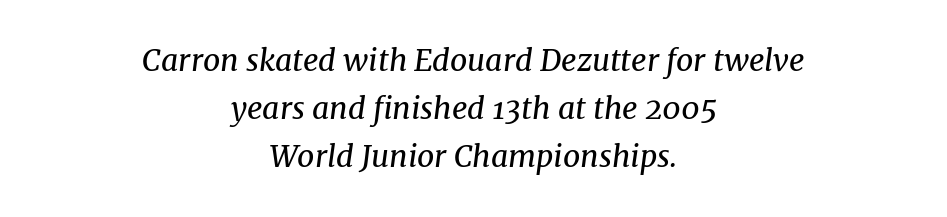
The image shows 30 px regular-weight serif type, italic (leaning right); set centered, normal line spacing (1.6x), normal letter spacing, not underlined; medium stroke contrast and a medium x-height.
